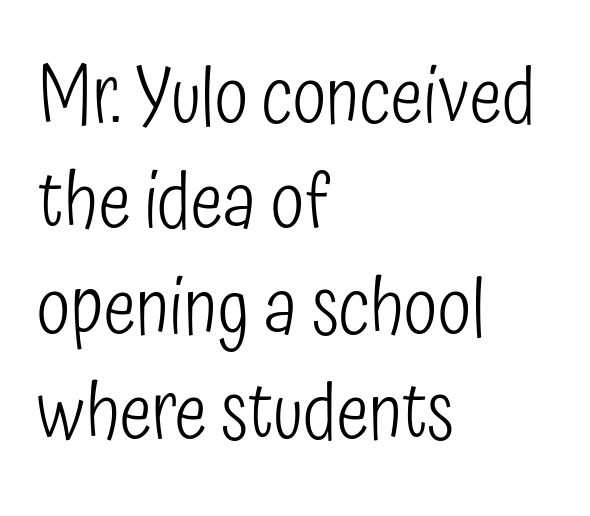
The image shows 77 px light, condensed sans-serif type, upright; set left-aligned, normal line spacing (1.37x), normal letter spacing, not underlined; low stroke contrast and a medium x-height.
